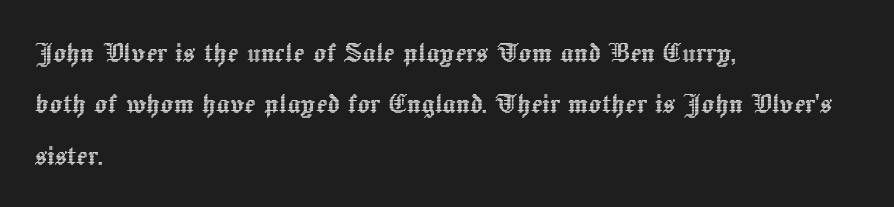
Q: Is the text italic (slanted)? A: No, it is upright.
Q: Is the text underlined? A: No.
Q: How is the paragraph aligned? A: Left-aligned.
Q: Is the spacing between letters normal or unusually wide? A: Normal.
Q: Is the spacing between lines tight, normal or loose? A: Normal.
Q: Width (condensed, normal, or wide)? A: Normal.
Q: x-height? A: Medium.
Q: Monospaced? A: No.
